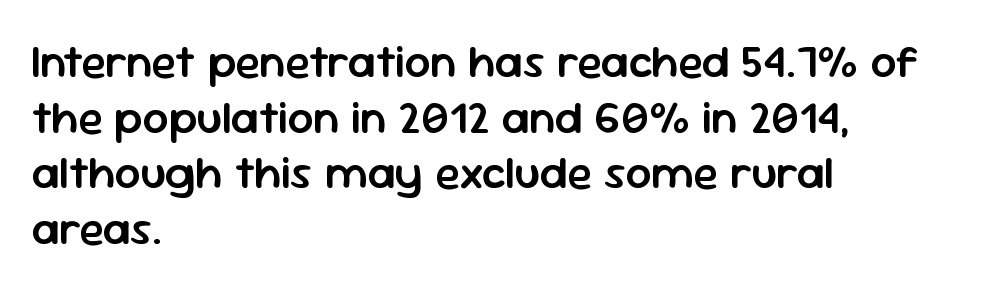
{"serif": "no", "italic": "no", "bold": "semi", "weight": "semibold", "width": "normal", "stroke_contrast": "low", "x_height": "medium", "monospaced": "no", "underline": "no", "align": "left", "line_spacing_ratio": 1.21, "letter_spacing": "normal", "letter_spacing_em": 0.0, "glyph_px": 46}
